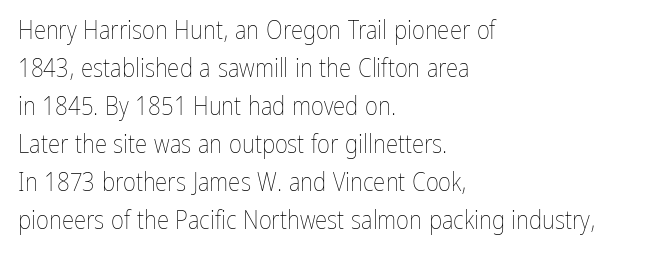
The image shows 25 px text type, upright; set left-aligned, normal line spacing (1.52x), normal letter spacing, not underlined.
